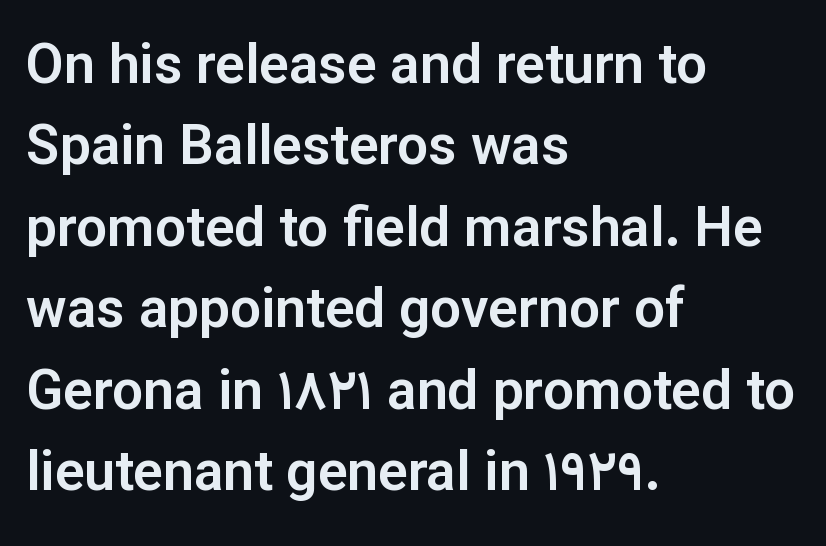
Q: Is the text italic (slanted)? A: No, it is upright.
Q: Is the typeface a serif or a sans-serif typeface? A: Sans-serif.
Q: Is the text underlined? A: No.
Q: How is the paragraph aligned? A: Left-aligned.
Q: Is the spacing between letters normal or unusually wide? A: Normal.
Q: Is the spacing between lines tight, normal or loose? A: Normal.
Q: Width (condensed, normal, or wide)? A: Normal.
Q: Stroke contrast? A: Low.
Q: x-height? A: Medium.
Q: Monospaced? A: No.
